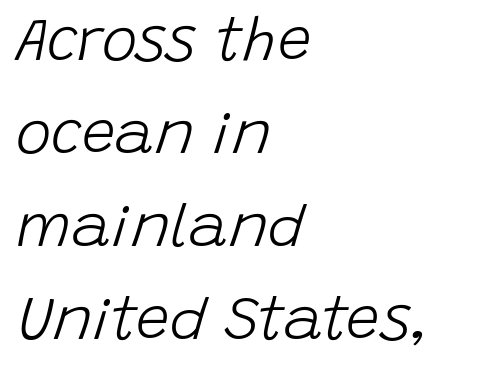
The image shows 60 px light type, italic (leaning right); set left-aligned, normal line spacing (1.55x), normal letter spacing, not underlined; low stroke contrast and a large x-height.
